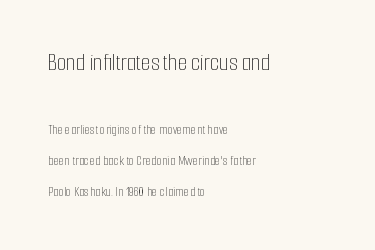
Q: Is the text bold? A: No.
Q: Is the text italic (slanted)? A: No, it is upright.
Q: Is the text underlined? A: No.
Q: How is the paragraph aligned? A: Left-aligned.
Q: Is the spacing between letters normal or unusually wide? A: Normal.
Q: Is the spacing between lines tight, normal or loose? A: Loose.
Q: Which block of text is set in a larger size, the first (top) or the second (bottom)? A: The first (top) one.
